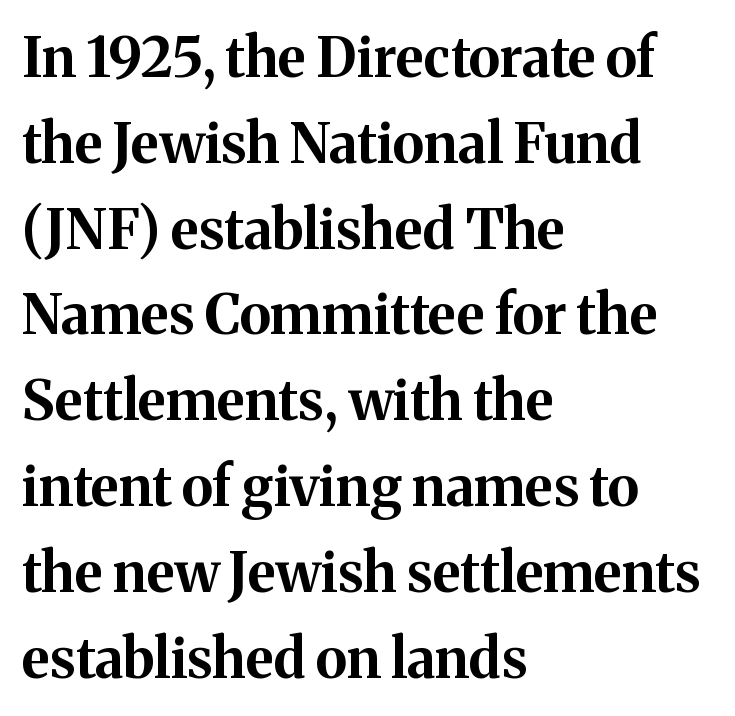
The image shows 55 px bold serif type, upright; set left-aligned, normal line spacing (1.56x), normal letter spacing, not underlined; medium stroke contrast and a medium x-height.
